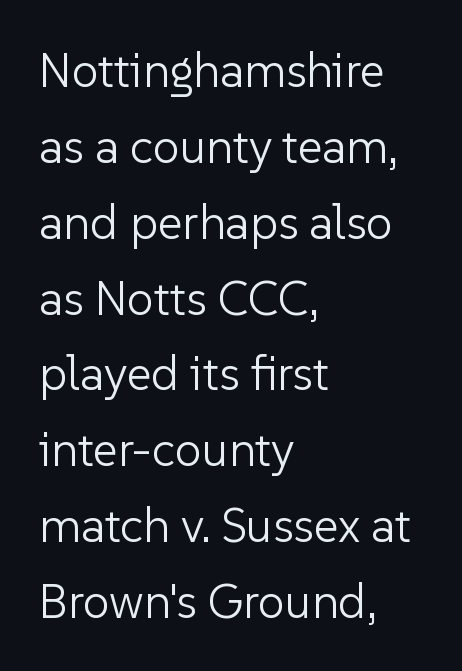
The image shows 48 px light sans-serif type, upright; set left-aligned, normal line spacing (1.58x), normal letter spacing, not underlined; low stroke contrast and a medium x-height.
